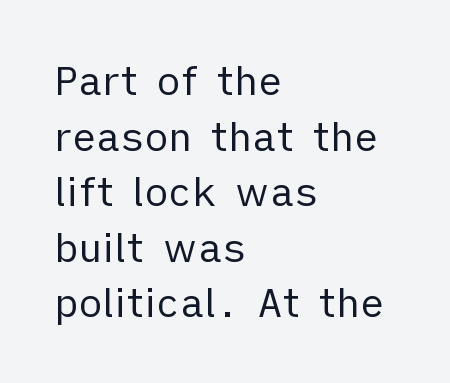
{"serif": "no", "italic": "no", "bold": "no", "weight": "regular", "width": "normal", "stroke_contrast": "low", "x_height": "medium", "monospaced": "no", "underline": "no", "align": "left", "line_spacing": "normal", "line_spacing_ratio": 1.39, "letter_spacing": "normal", "letter_spacing_em": 0.0, "glyph_px": 40}
